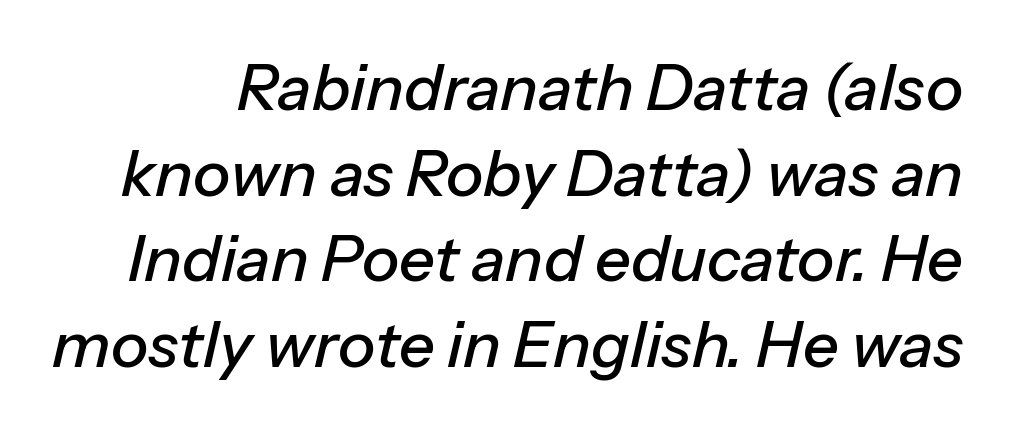
{"italic": "yes", "lean": "right", "slant_degrees": 13, "width": "normal", "stroke_contrast": "low", "x_height": "medium", "monospaced": "no", "underline": "no", "line_spacing": "normal", "line_spacing_ratio": 1.36, "letter_spacing": "normal", "letter_spacing_em": 0.0, "glyph_px": 63}
